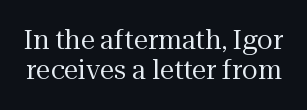
{"italic": "no", "bold": "no", "underline": "no", "line_spacing": "tight", "line_spacing_ratio": 1.15, "letter_spacing": "normal", "letter_spacing_em": 0.0, "glyph_px": 26}
